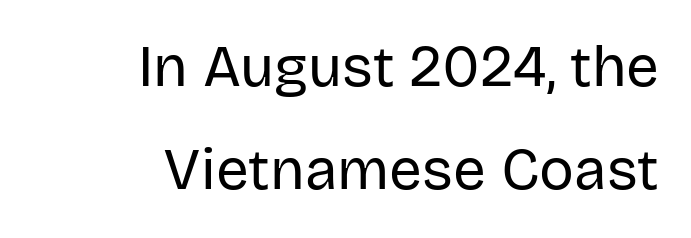
The image shows 58 px regular-weight sans-serif type, upright; set right-aligned, line spacing 1.78x, normal letter spacing, not underlined; low stroke contrast and a large x-height.
